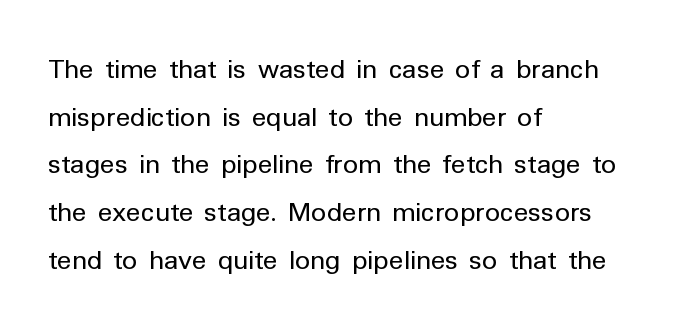
{"serif": "no", "italic": "no", "bold": "no", "weight": "regular", "width": "normal", "stroke_contrast": "low", "x_height": "medium", "monospaced": "no", "underline": "no", "align": "left", "line_spacing": "normal", "line_spacing_ratio": 1.59, "letter_spacing": "normal", "letter_spacing_em": 0.0, "glyph_px": 30}
